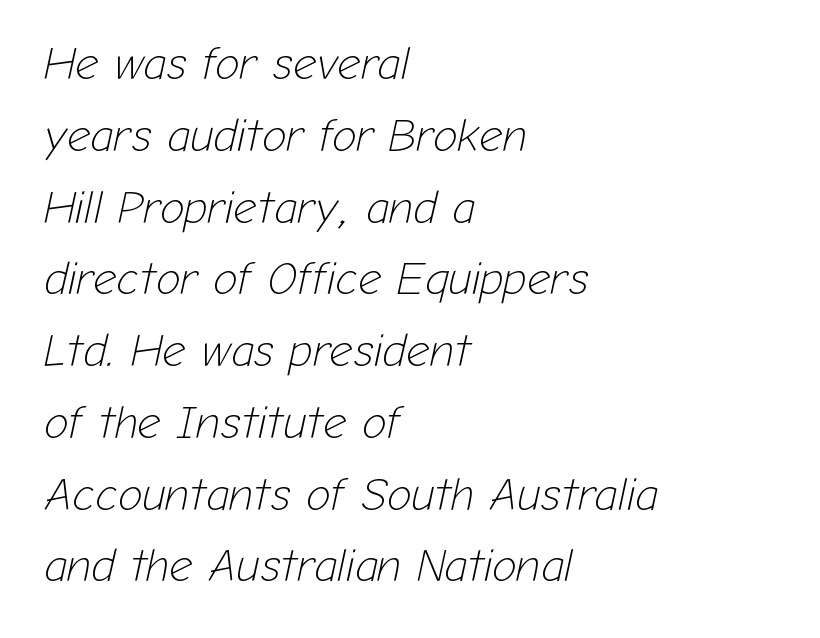
{"italic": "yes", "lean": "right", "slant_degrees": 12, "bold": "no", "weight": "light", "width": "normal", "stroke_contrast": "low", "x_height": "medium", "monospaced": "no", "underline": "no", "align": "left", "line_spacing": "normal", "line_spacing_ratio": 1.56, "letter_spacing": "normal", "letter_spacing_em": 0.0, "glyph_px": 46}
